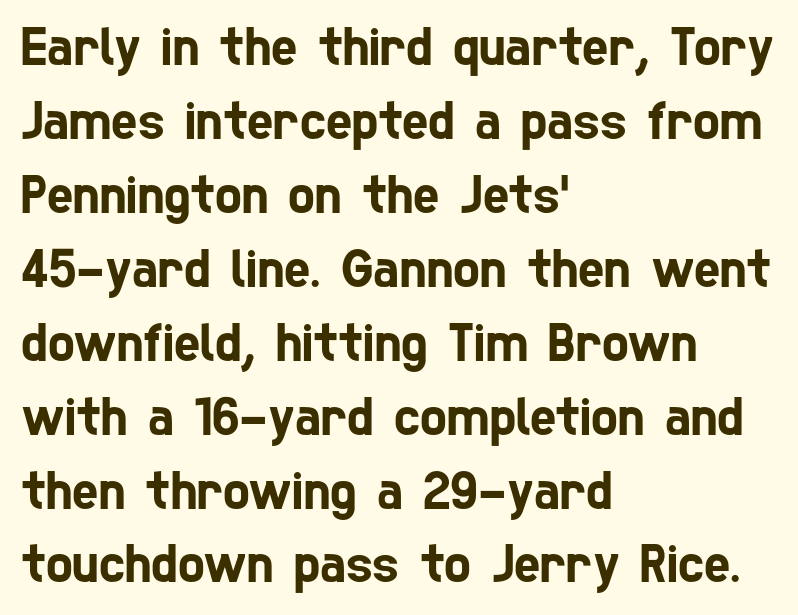
Is this a fixed-width face? No — the glyphs have proportional, varying widths. A sans-serif font was chosen for this passage. Anything drawn beneath the words? Only blank space. The passage is arranged the way most books set body copy — flush left.
